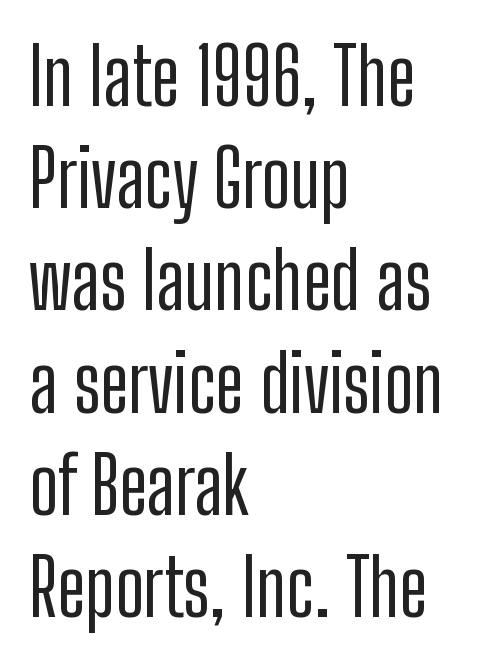
The image shows 78 px condensed sans-serif type, upright; set left-aligned, normal line spacing (1.31x), normal letter spacing, not underlined; low stroke contrast and a medium x-height.
